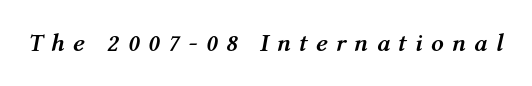
Q: Is the text bold? A: Yes.
Q: Is the text italic (slanted)? A: Yes, it leans right by about 12 degrees.
Q: Is the text underlined? A: No.
Q: Is the spacing between letters normal or unusually wide? A: Unusually wide.
